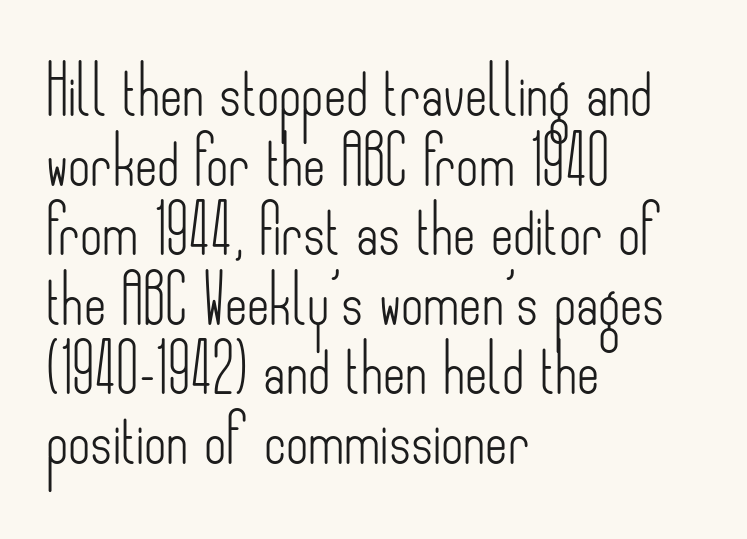
{"serif": "no", "italic": "no", "bold": "no", "weight": "light", "width": "condensed", "stroke_contrast": "low", "x_height": "small", "monospaced": "no", "underline": "no", "align": "left", "line_spacing": "normal", "line_spacing_ratio": 1.45, "letter_spacing": "normal", "letter_spacing_em": 0.0, "glyph_px": 48}
